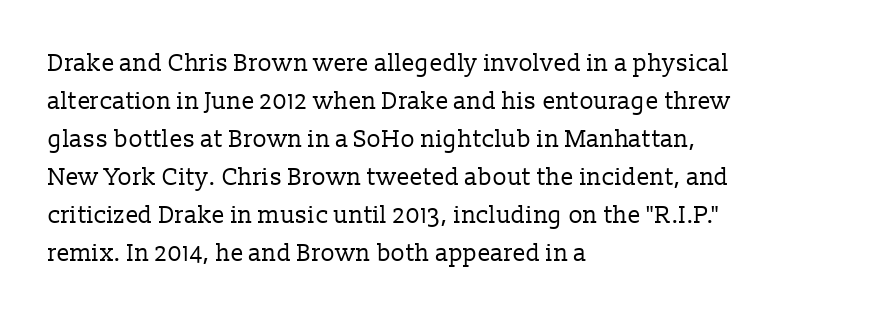
{"italic": "no", "bold": "no", "underline": "no", "align": "left", "line_spacing": "normal", "line_spacing_ratio": 1.58, "letter_spacing": "normal", "letter_spacing_em": 0.0, "glyph_px": 24}
